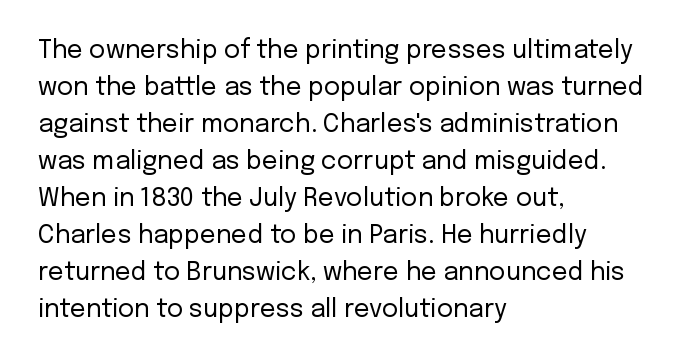
{"italic": "no", "bold": "no", "underline": "no", "align": "left", "line_spacing": "normal", "line_spacing_ratio": 1.48, "letter_spacing": "normal", "letter_spacing_em": 0.0, "glyph_px": 25}
